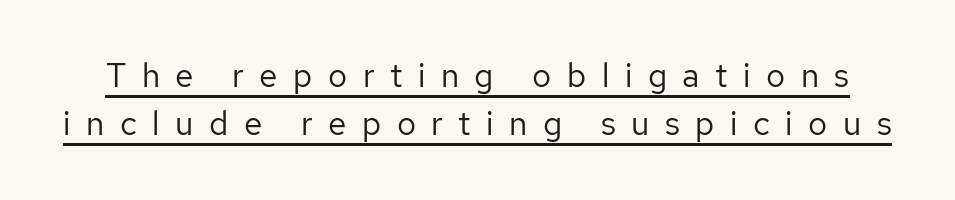
Q: Is the text bold? A: No.
Q: Is the text italic (slanted)? A: No, it is upright.
Q: Is the typeface a serif or a sans-serif typeface? A: Sans-serif.
Q: Is the text underlined? A: Yes.
Q: Is the spacing between letters normal or unusually wide? A: Unusually wide.
Q: Is the spacing between lines tight, normal or loose? A: Normal.
Q: Width (condensed, normal, or wide)? A: Normal.
Q: Stroke contrast? A: Low.
Q: x-height? A: Medium.
Q: Monospaced? A: No.
